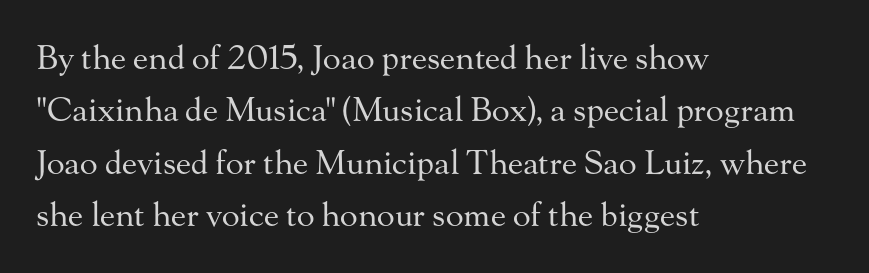
The image shows 33 px regular-weight serif type, upright; set left-aligned, normal line spacing (1.59x), normal letter spacing, not underlined; medium stroke contrast and a small x-height.
